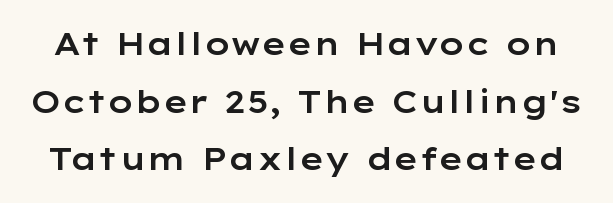
{"serif": "no", "italic": "no", "width": "wide", "stroke_contrast": "low", "x_height": "medium", "monospaced": "no", "underline": "no", "line_spacing_ratio": 1.86, "letter_spacing": "normal", "letter_spacing_em": 0.0, "glyph_px": 31}
